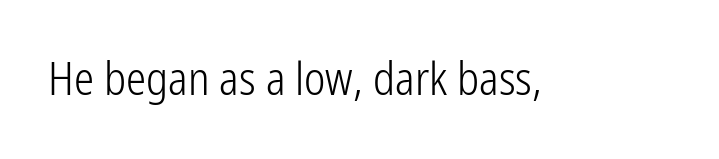
Q: Is the text bold? A: No.
Q: Is the text italic (slanted)? A: No, it is upright.
Q: Is the typeface a serif or a sans-serif typeface? A: Sans-serif.
Q: Is the text underlined? A: No.
Q: Is the spacing between letters normal or unusually wide? A: Normal.
Q: Width (condensed, normal, or wide)? A: Condensed.
Q: Stroke contrast? A: Low.
Q: x-height? A: Medium.
Q: Monospaced? A: No.
